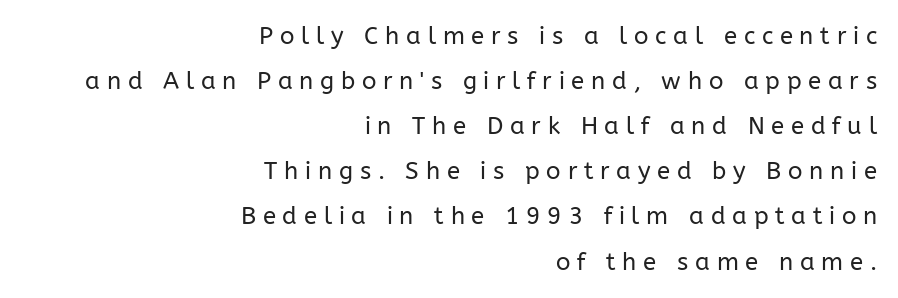
{"italic": "no", "bold": "no", "underline": "no", "align": "right", "line_spacing_ratio": 1.88, "letter_spacing": "wide", "letter_spacing_em": 0.28, "glyph_px": 24}
